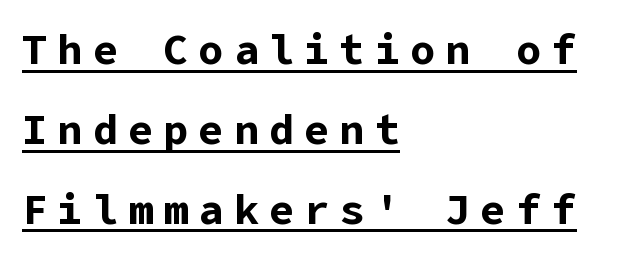
The image shows 42 px bold sans-serif type, upright; set left-aligned, loose line spacing (1.9x), unusually wide letter spacing (+0.24 em), underlined; low stroke contrast and a medium x-height.
